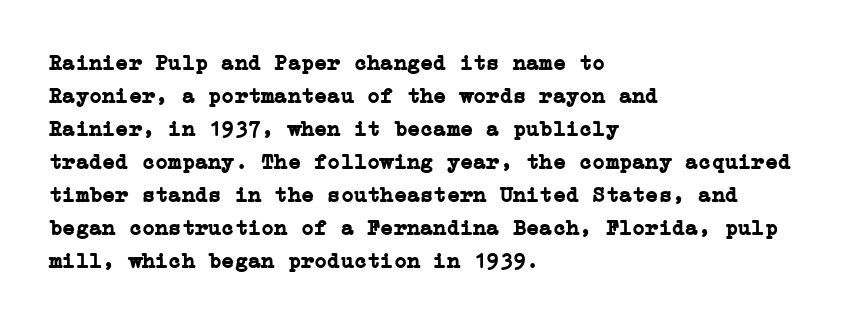
You'd pick this weight for a headline — it's a proper bold. The lettering holds an erect, upright posture throughout. Glance below the letters and you will spot only blank space. Layout note: lines flush left. Characters follow at the spacing the type designer built in. These lines sit exactly where default settings would place them.
